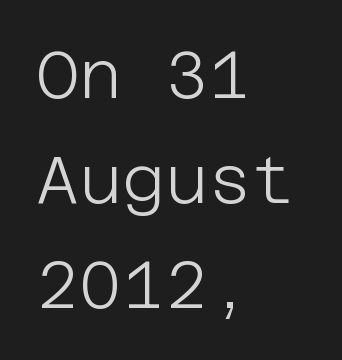
Caption: face not bold, strokes unweighted. Reading down the column, the eye jumps a familiar distance to each next line. Reading down the block, your eye returns to a fixed left position each line. Characters remain perfectly vertical along every line. Default kerning and tracking; the words read as compact shapes.
